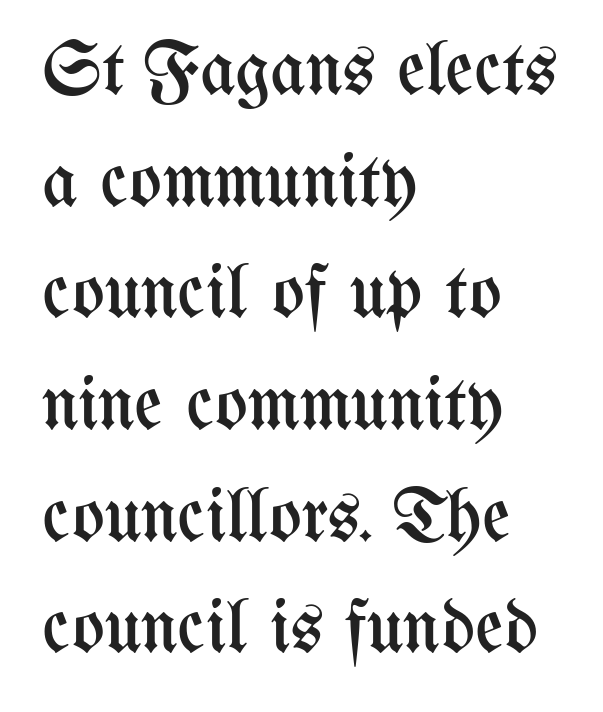
Nobody touched the tracking dial on this one. Looks like regular typesetting: each glyph gets only the width it needs. The rows are spaced the way most documents space them. These lines stack with their left ends in a neat column. These glyphs show unthickened strokes, regular width or finer. The space directly below the letters is spotless.
